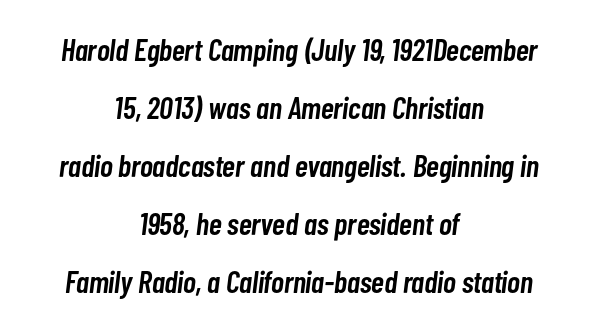
The image shows 31 px semibold, condensed type, italic (leaning right); set centered, line spacing 1.87x, normal letter spacing, not underlined; low stroke contrast and a medium x-height.
